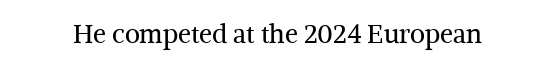
The image shows 26 px text type, upright; set normal letter spacing, not underlined.
